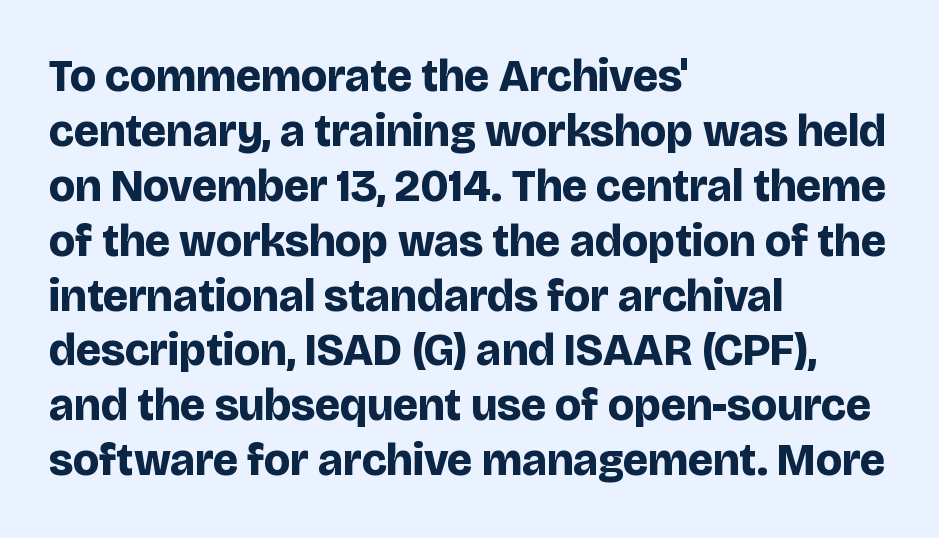
{"serif": "no", "italic": "no", "bold": "yes", "weight": "bold", "width": "normal", "stroke_contrast": "low", "x_height": "large", "monospaced": "no", "underline": "no", "align": "left", "line_spacing_ratio": 1.22, "letter_spacing": "normal", "letter_spacing_em": 0.0, "glyph_px": 45}
